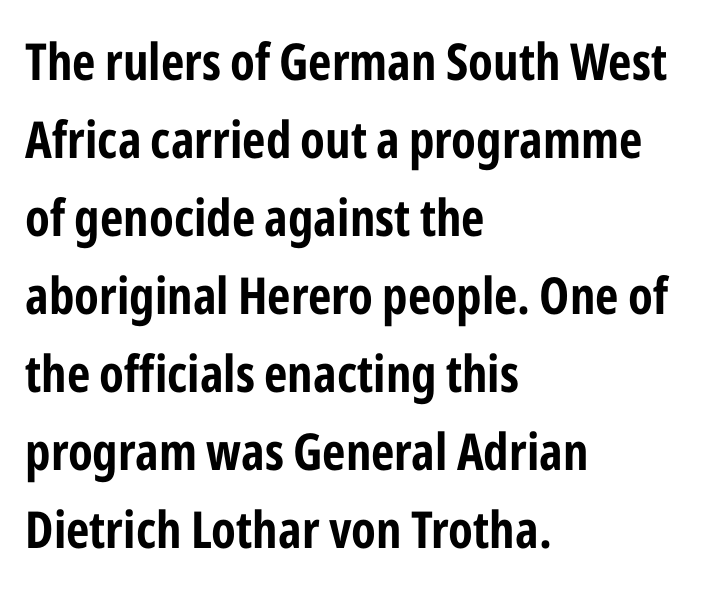
The image shows 51 px bold, condensed sans-serif type, upright; set left-aligned, normal line spacing (1.53x), normal letter spacing, not underlined; low stroke contrast and a medium x-height.
